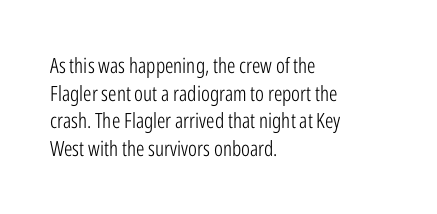
{"italic": "no", "bold": "no", "underline": "no", "align": "left", "line_spacing": "normal", "line_spacing_ratio": 1.32, "letter_spacing": "normal", "letter_spacing_em": 0.0, "glyph_px": 21}
